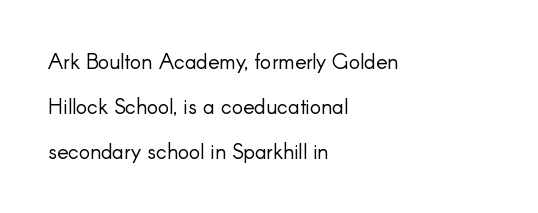
The letters look calm and open, with moderate or lighter stems. Any mark beneath the type? The region is blank. Left-aligned paragraph, ragged on the right. Summary of vertical rhythm: relaxed, with wide interline spacing.
